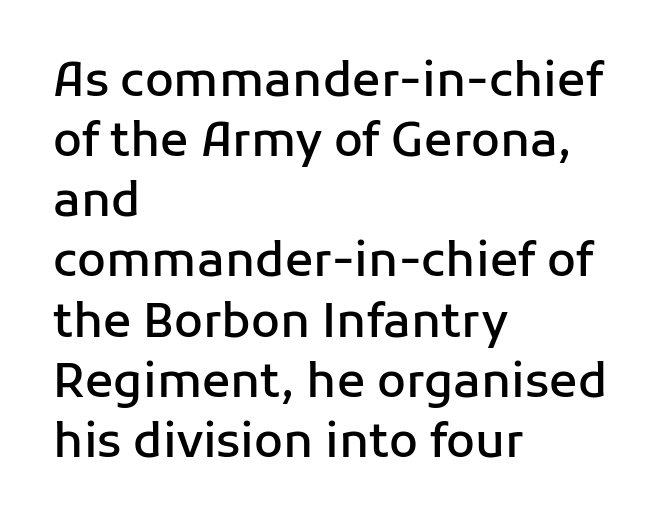
{"serif": "no", "italic": "no", "bold": "semi", "weight": "semibold", "width": "normal", "stroke_contrast": "low", "x_height": "medium", "monospaced": "no", "underline": "no", "align": "left", "line_spacing": "normal", "line_spacing_ratio": 1.28, "letter_spacing": "normal", "letter_spacing_em": 0.0, "glyph_px": 47}
